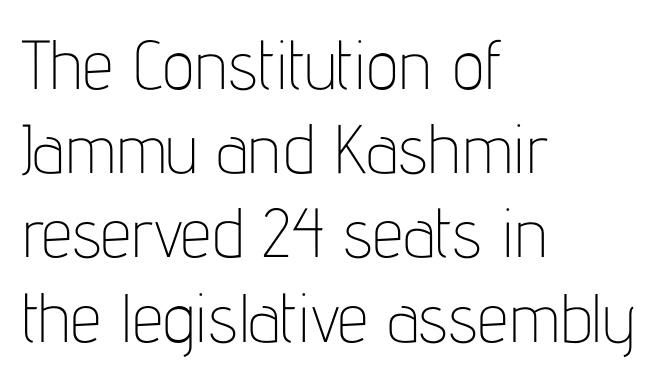
{"serif": "no", "italic": "no", "bold": "no", "weight": "thin", "width": "condensed", "stroke_contrast": "low", "x_height": "medium", "monospaced": "no", "underline": "no", "align": "left", "line_spacing_ratio": 1.22, "letter_spacing": "normal", "letter_spacing_em": 0.0, "glyph_px": 69}
